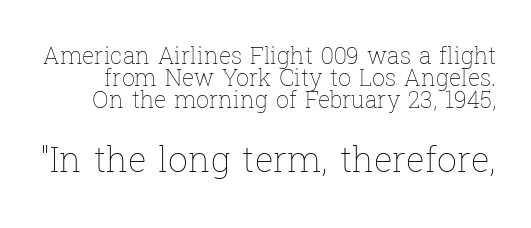
{"italic": "no", "bold": "no", "weight": "thin", "width": "normal", "stroke_contrast": "low", "x_height": "medium", "monospaced": "no", "underline": "no", "line_spacing": "tight", "line_spacing_ratio": 0.95, "letter_spacing": "normal", "letter_spacing_em": 0.0, "larger_block": "second", "size_ratio": 1.52, "glyph_px": 35}
